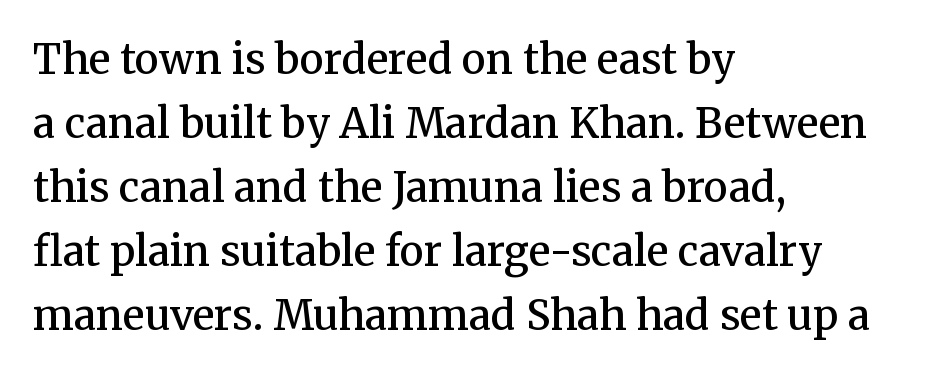
Typographically, this falls in the serif category. Left-aligned paragraph, ragged on the right. When letters stand straight like this, we call the style roman or upright. Characters follow at the spacing the type designer built in. Evenly set lines give the paragraph a standard silhouette. Underline: absent.
